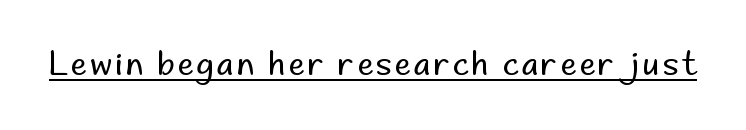
{"serif": "no", "italic": "no", "bold": "no", "weight": "regular", "width": "normal", "stroke_contrast": "low", "x_height": "small", "monospaced": "no", "underline": "yes", "glyph_px": 32}
